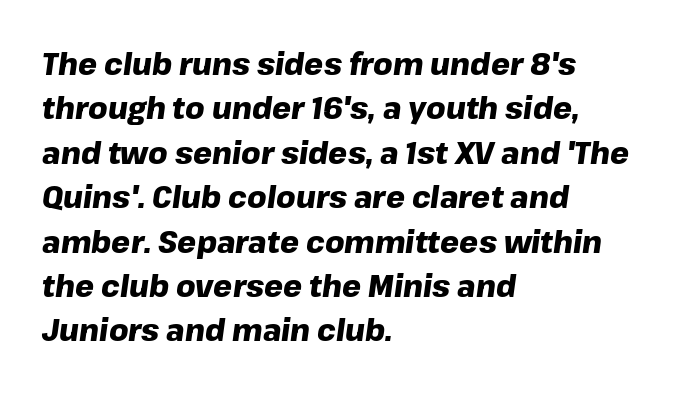
Proportional: the letters do not fall into vertical columns. Looking at the ascenders, they clearly lean. The strip under each line holds only bare page. The line texture is even and compact thanks to regular tracking. Leading: standard.
